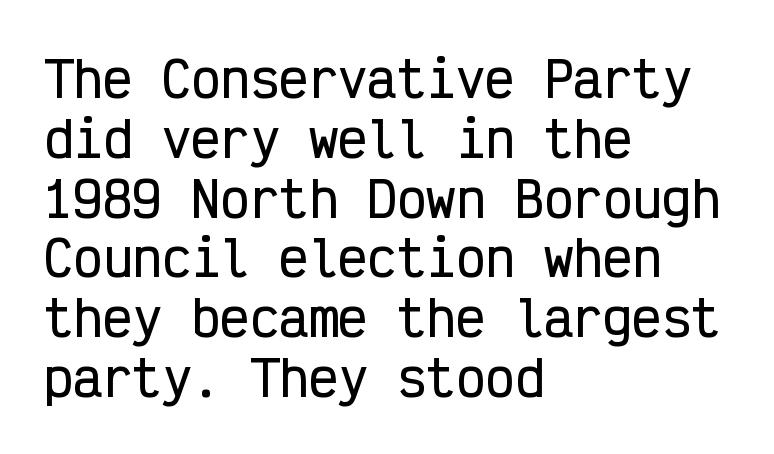
{"serif": "no", "italic": "no", "width": "condensed", "stroke_contrast": "low", "x_height": "medium", "monospaced": "yes", "underline": "no", "align": "left", "line_spacing_ratio": 1.22, "letter_spacing": "normal", "letter_spacing_em": 0.0, "glyph_px": 49}
